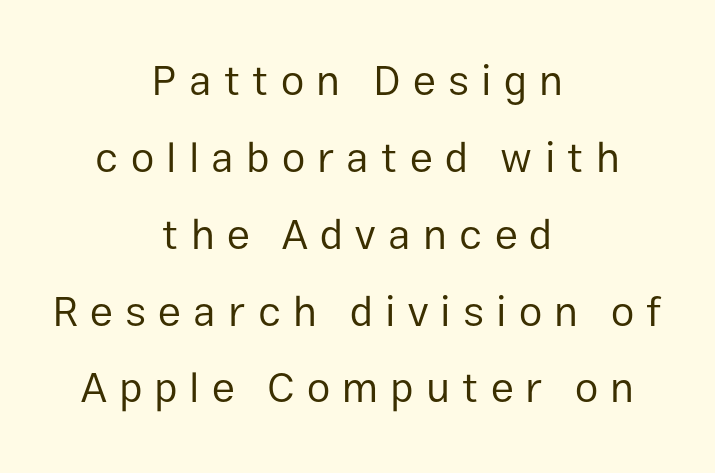
Which margin do the lines hug? Neither — every line sits in the middle. A quiet, ordinary-to-light weight characterises the typeface. A typesetter would call this proportional, since set widths differ per character. Nope, no serifs anywhere on these letters.
